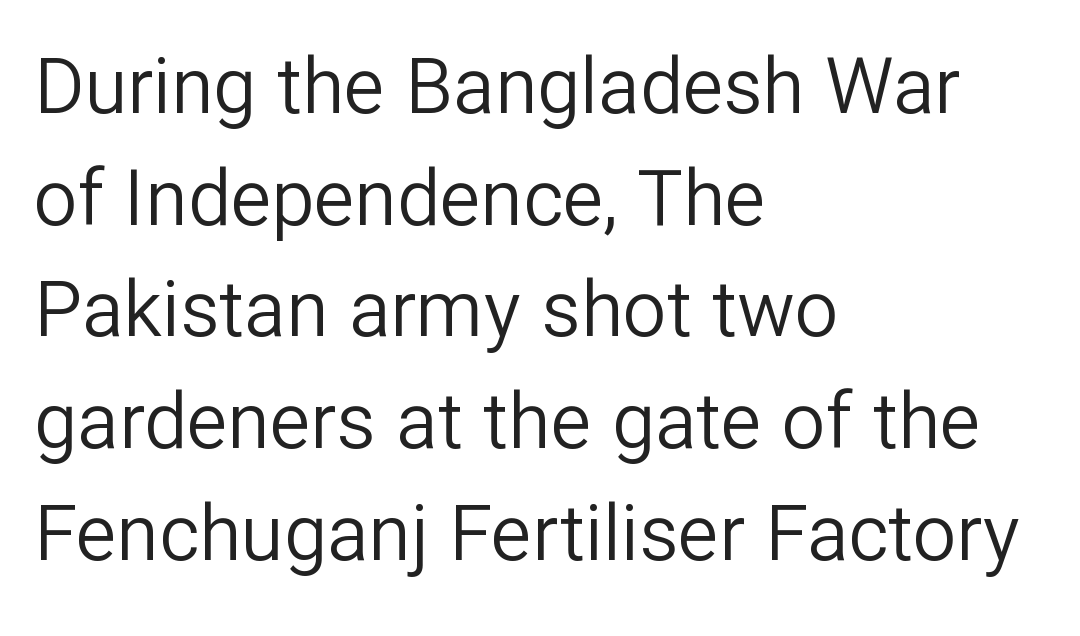
The image shows 77 px regular-weight sans-serif type, upright; set left-aligned, normal line spacing (1.45x), normal letter spacing, not underlined; low stroke contrast and a medium x-height.
